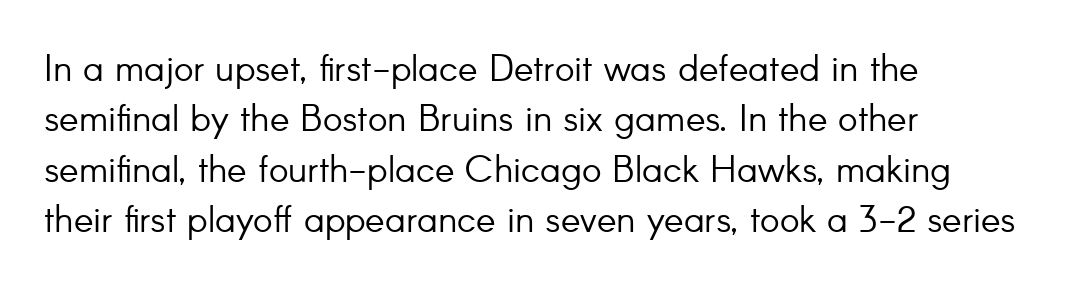
The image shows 37 px light sans-serif type, upright; set left-aligned, normal line spacing (1.36x), normal letter spacing, not underlined; low stroke contrast and a small x-height.
